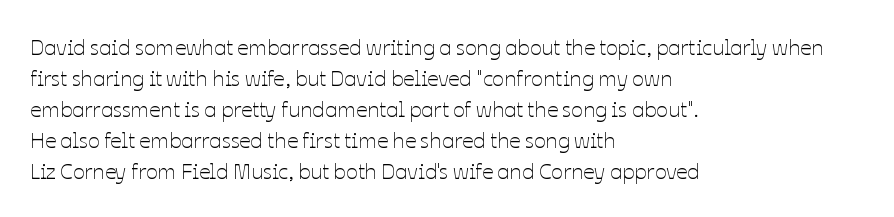
{"italic": "no", "bold": "no", "underline": "no", "align": "left", "line_spacing": "normal", "line_spacing_ratio": 1.41, "letter_spacing": "normal", "letter_spacing_em": 0.0, "glyph_px": 22}
